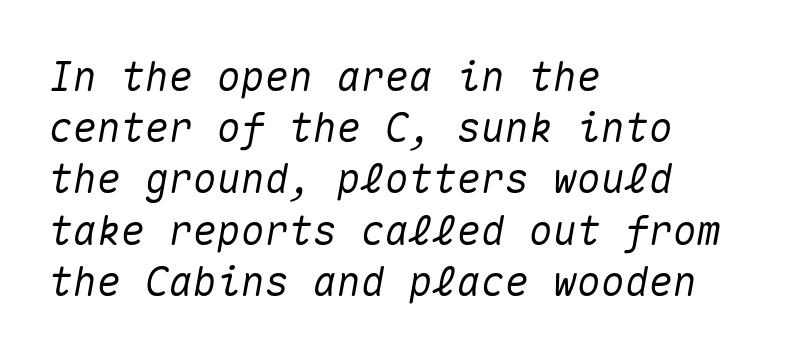
The rendering uses a moderate line-height, typical for paragraphs. Every character here occupies the same horizontal width, giving the sample a typewriter-like rhythm. Lines of text with bare space underneath. The rendering applies a slant to the glyphs. Between one letter and the next there's only the usual sliver of space. Caption: multi-line text, flush left, ragged right.
